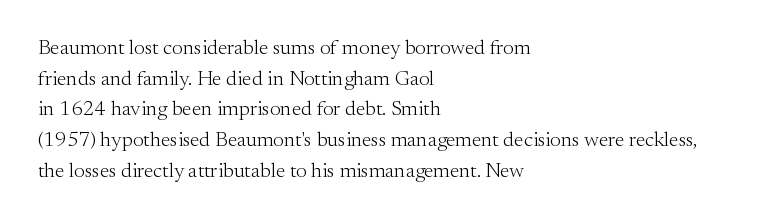
The image shows 21 px text type, upright; set left-aligned, normal line spacing (1.46x), normal letter spacing, not underlined.
